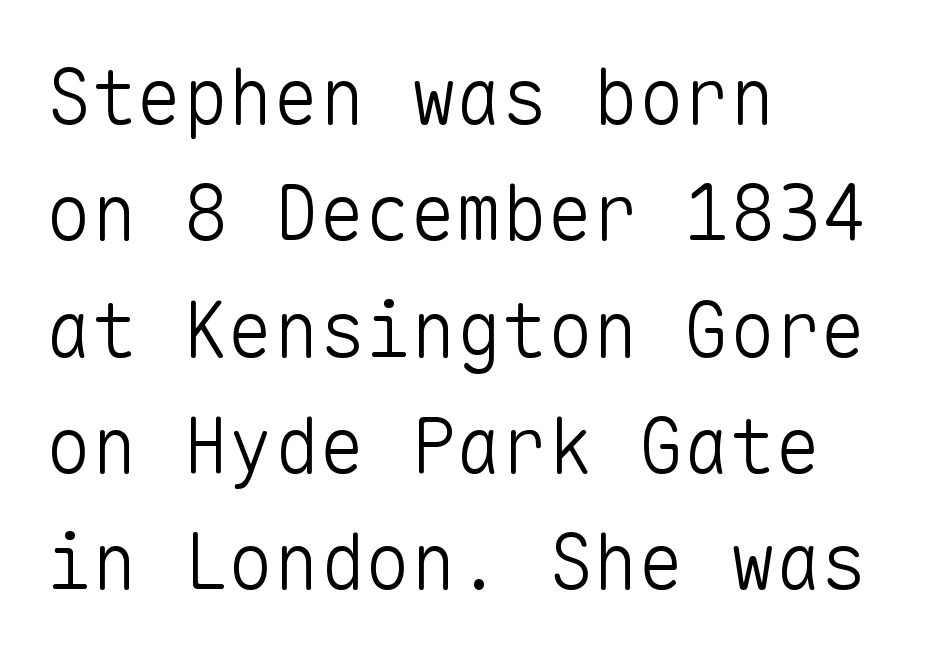
Think of a typewriter: that constant character pitch is what you see here. Spacing between characters is what you'd get straight out of the box. The letters carry no serifs — their stems end cleanly without finishing strokes. The specimen omits any rule beneath the text block's lines. Does the lettering tilt? It doesn't — this is upright. Letters have the restrained weight of plain body copy at most.
